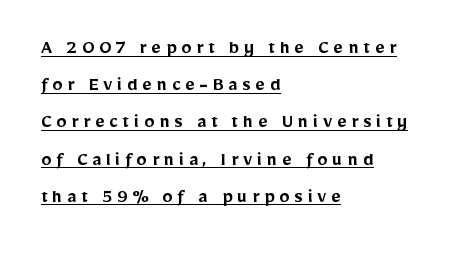
Q: Is the text bold? A: Semi-bold.
Q: Is the text italic (slanted)? A: No, it is upright.
Q: Is the text underlined? A: Yes.
Q: How is the paragraph aligned? A: Left-aligned.
Q: Is the spacing between letters normal or unusually wide? A: Unusually wide.
